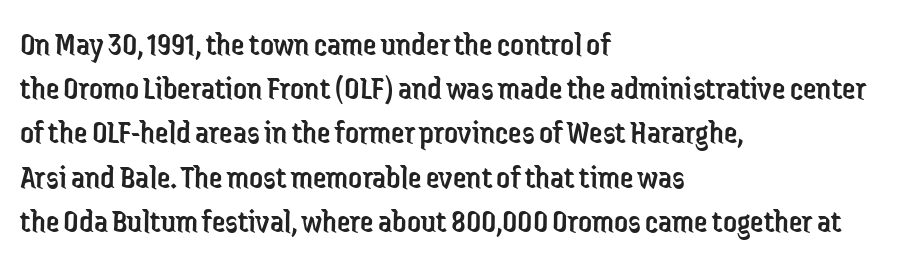
{"serif": "no", "italic": "no", "bold": "no", "weight": "regular", "width": "condensed", "stroke_contrast": "low", "x_height": "medium", "monospaced": "no", "underline": "no", "align": "left", "line_spacing": "normal", "line_spacing_ratio": 1.3, "letter_spacing": "normal", "letter_spacing_em": 0.0, "glyph_px": 34}
